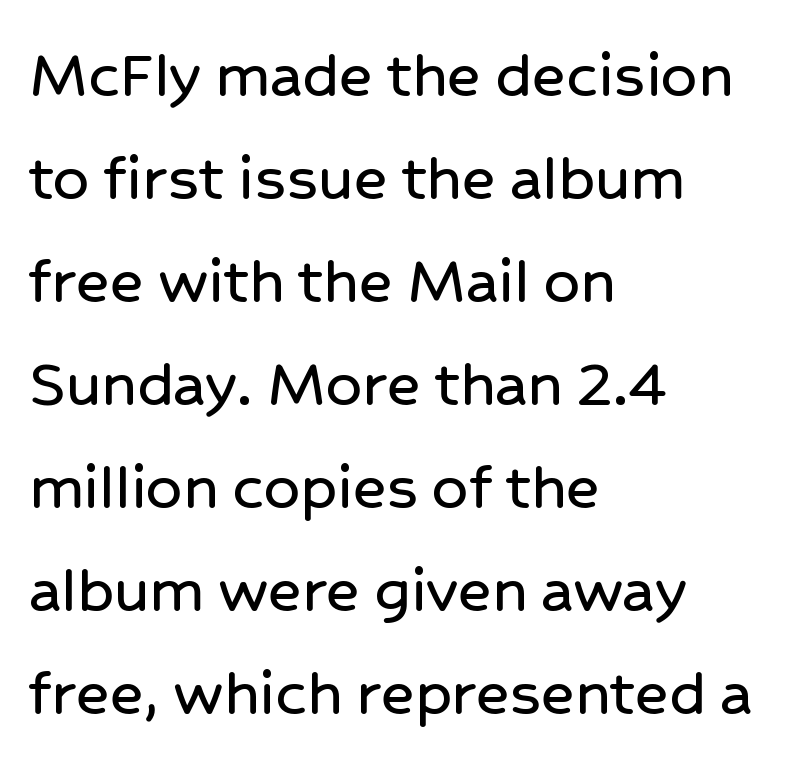
{"serif": "no", "italic": "no", "width": "normal", "stroke_contrast": "low", "x_height": "medium", "monospaced": "no", "underline": "no", "align": "left", "line_spacing": "normal", "line_spacing_ratio": 1.45, "letter_spacing": "normal", "letter_spacing_em": 0.0, "glyph_px": 71}
